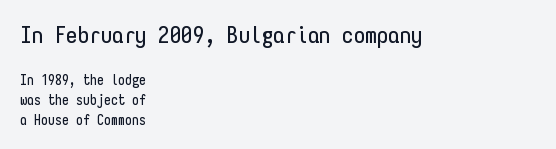
Q: Is the text italic (slanted)? A: No, it is upright.
Q: Is the text underlined? A: No.
Q: How is the paragraph aligned? A: Left-aligned.
Q: Is the spacing between letters normal or unusually wide? A: Normal.
Q: Is the spacing between lines tight, normal or loose? A: Normal.
Q: Which block of text is set in a larger size, the first (top) or the second (bottom)? A: The first (top) one.
